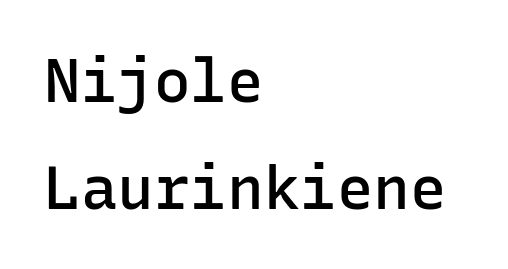
Do the characters align in a grid? Yes, the font is monospaced. Observe the ordinary spacing: letters are neighbours, not strangers. Has an underline been added? It has not. The letters carry no serifs — their stems end cleanly without finishing strokes.
